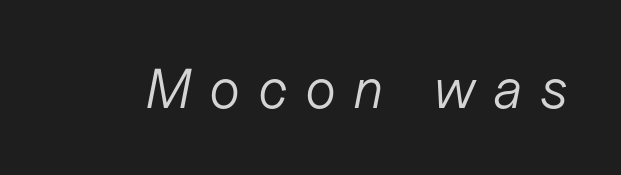
{"italic": "yes", "lean": "right", "slant_degrees": 11, "bold": "no", "weight": "light", "width": "normal", "stroke_contrast": "low", "x_height": "medium", "monospaced": "no", "underline": "no", "letter_spacing": "wide", "letter_spacing_em": 0.31, "glyph_px": 56}
